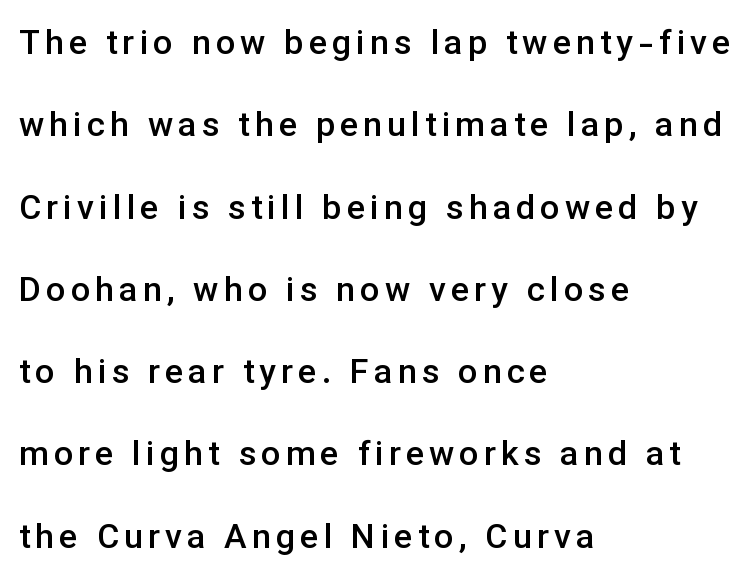
The image shows 34 px semibold sans-serif type, upright; set left-aligned, loose line spacing (2.42x), not underlined; low stroke contrast and a medium x-height.
